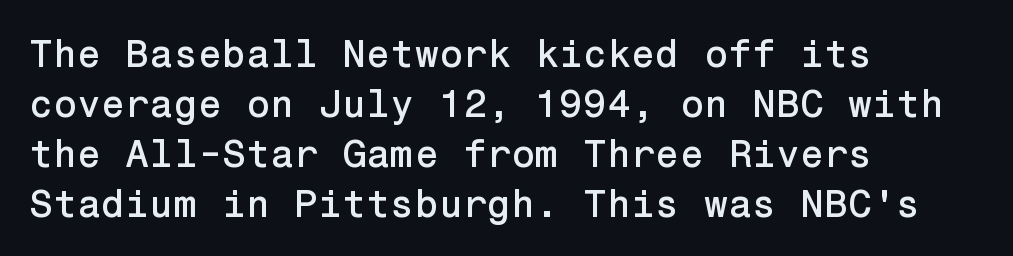
Q: Is the text italic (slanted)? A: No, it is upright.
Q: Is the typeface a serif or a sans-serif typeface? A: Sans-serif.
Q: Is the text underlined? A: No.
Q: How is the paragraph aligned? A: Left-aligned.
Q: Is the spacing between letters normal or unusually wide? A: Normal.
Q: Is the spacing between lines tight, normal or loose? A: Normal.
Q: Width (condensed, normal, or wide)? A: Normal.
Q: Stroke contrast? A: Low.
Q: x-height? A: Medium.
